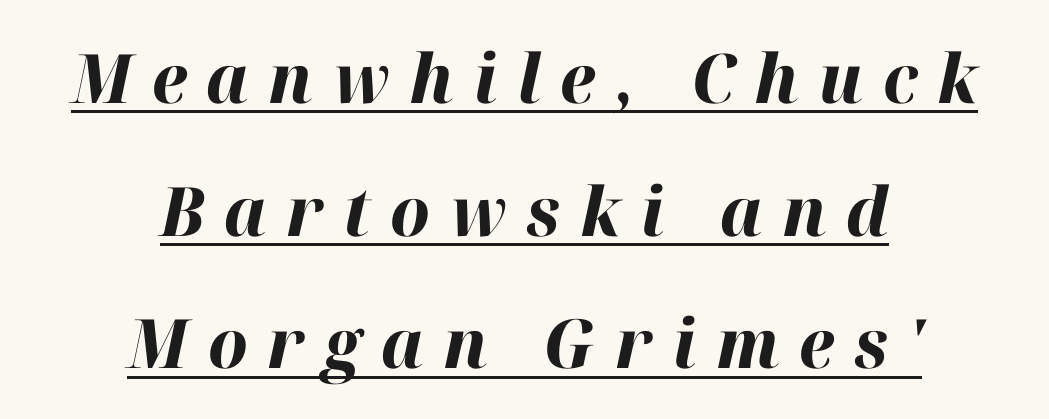
You'd pick this weight for a headline — it's a proper bold. Vertically, the passage feels expansive, rows floating well apart. Spacing verdict: proportional, widths tailored to each character. Compared with undecorated copy, this sample adds a rule below the words.
